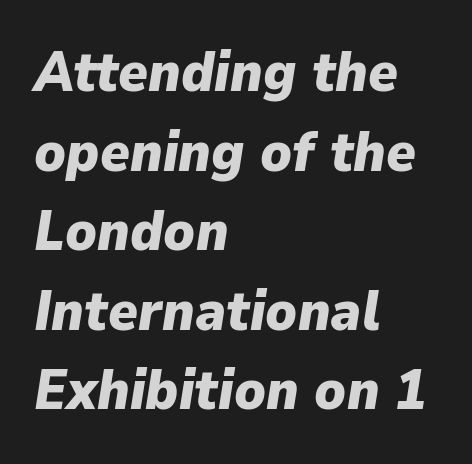
Q: Is the text bold? A: Yes.
Q: Is the text italic (slanted)? A: Yes, it leans right by about 9 degrees.
Q: Is the text underlined? A: No.
Q: How is the paragraph aligned? A: Left-aligned.
Q: Is the spacing between letters normal or unusually wide? A: Normal.
Q: Is the spacing between lines tight, normal or loose? A: Normal.
Q: Width (condensed, normal, or wide)? A: Normal.
Q: Stroke contrast? A: Low.
Q: x-height? A: Medium.
Q: Monospaced? A: No.
